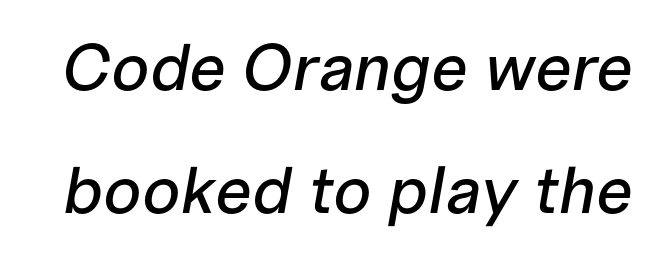
{"italic": "yes", "lean": "right", "slant_degrees": 10, "width": "normal", "stroke_contrast": "low", "x_height": "medium", "monospaced": "no", "underline": "no", "line_spacing_ratio": 1.87, "letter_spacing": "normal", "letter_spacing_em": 0.0, "glyph_px": 66}
